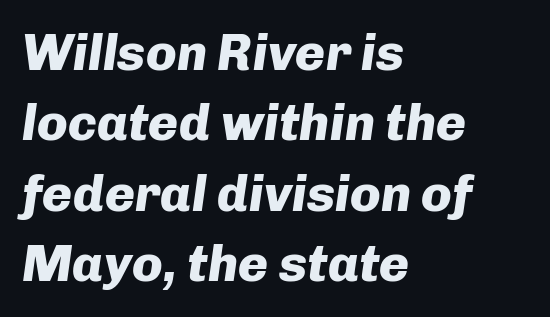
This sample uses plain, unmodified letter spacing. This sample keeps an unexceptional amount of space between lines. This is oblique type, the kind used for emphasis or titles. Leftover space on each line is placed entirely after the last word.
